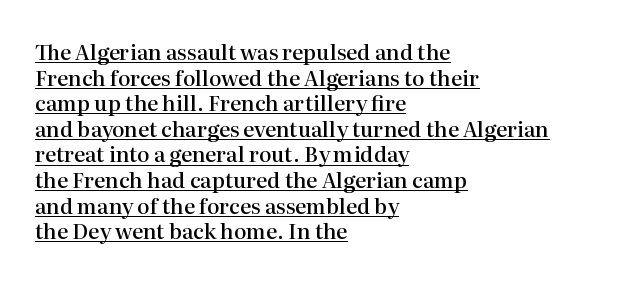
{"italic": "no", "bold": "semi", "underline": "yes", "align": "left", "line_spacing_ratio": 1.22, "letter_spacing": "normal", "letter_spacing_em": 0.0, "glyph_px": 21}
